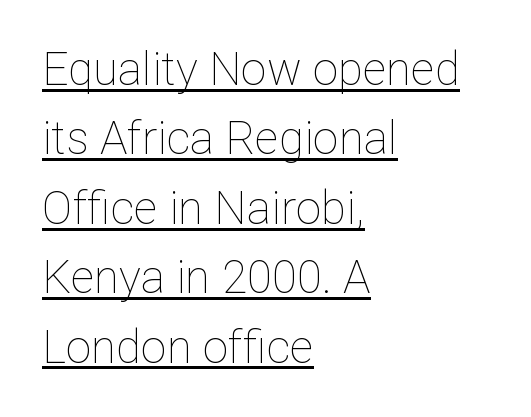
The passage shown is typed in a proportional face where columns would drift. The designer left line spacing at the default. Stems here are at most as thick as an everyday book face. Here the glyphs are tracked normally, forming tight word shapes. In terms of posture, this sample is upright. The ragged edge is on the right, which tells us the setting is flush left.
